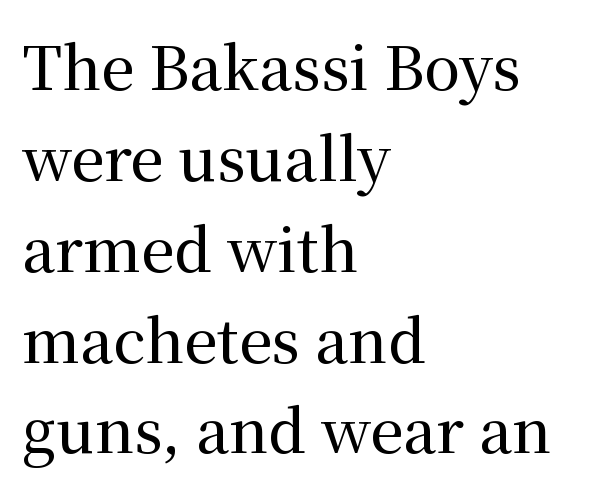
Q: Is the text italic (slanted)? A: No, it is upright.
Q: Is the typeface a serif or a sans-serif typeface? A: Serif.
Q: Is the text underlined? A: No.
Q: How is the paragraph aligned? A: Left-aligned.
Q: Is the spacing between letters normal or unusually wide? A: Normal.
Q: Is the spacing between lines tight, normal or loose? A: Normal.
Q: Width (condensed, normal, or wide)? A: Normal.
Q: Stroke contrast? A: Medium.
Q: x-height? A: Medium.
Q: Monospaced? A: No.
